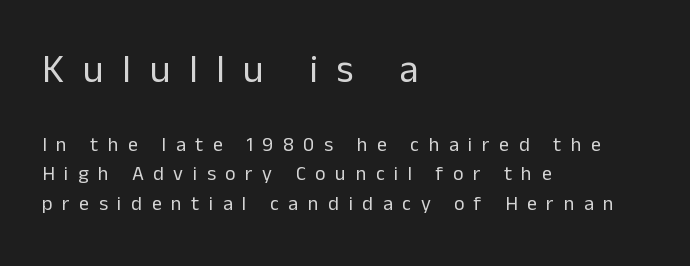
Q: Is the text bold? A: No.
Q: Is the text italic (slanted)? A: No, it is upright.
Q: Is the typeface a serif or a sans-serif typeface? A: Sans-serif.
Q: Is the text underlined? A: No.
Q: How is the paragraph aligned? A: Left-aligned.
Q: Is the spacing between letters normal or unusually wide? A: Unusually wide.
Q: Is the spacing between lines tight, normal or loose? A: Normal.
Q: Which block of text is set in a larger size, the first (top) or the second (bottom)? A: The first (top) one.
Q: Width (condensed, normal, or wide)? A: Normal.
Q: Stroke contrast? A: Low.
Q: x-height? A: Medium.
Q: Monospaced? A: No.
